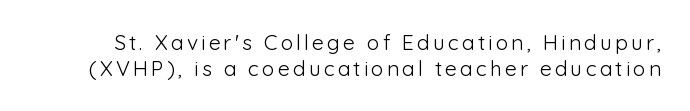
Q: Is the text bold? A: No.
Q: Is the text italic (slanted)? A: No, it is upright.
Q: Is the text underlined? A: No.
